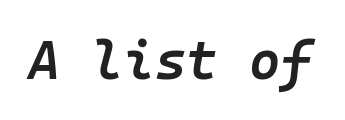
These words are printed semibold, heavier than regular yet not bold. Would a proofreader flag this as italicized? Yes. Any mark beneath the type? The region is blank. The horizontal fit of the characters is conventional and even. The face used here is monospaced, like something from a code editor.
